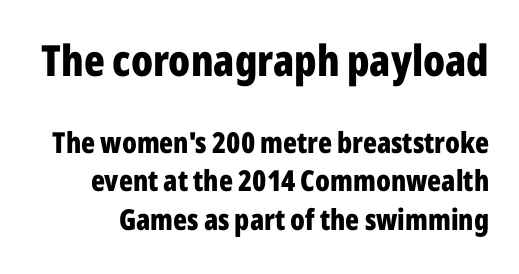
Inter-character spacing is left at the font's built-in metrics. The font's upright variant was chosen for this text. The string is rendered with underlining switched off. Proportional: the letters do not fall into vertical columns.
